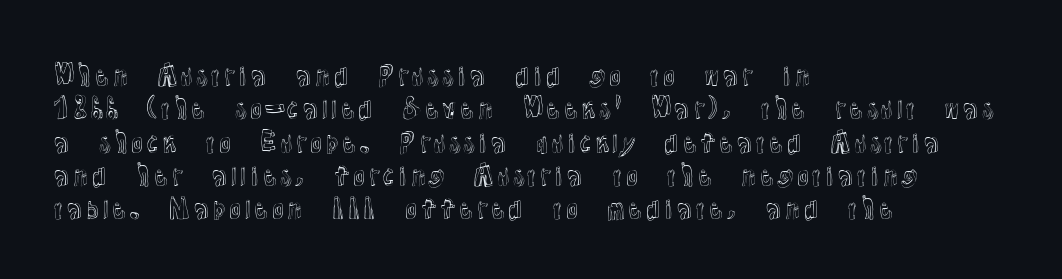
Beneath every word, the page is bare. Evenly set lines give the paragraph a standard silhouette. The compositor pushed each line to the left boundary. Spacing between characters is what you'd get straight out of the box. When letters stand straight like this, we call the style roman or upright.
